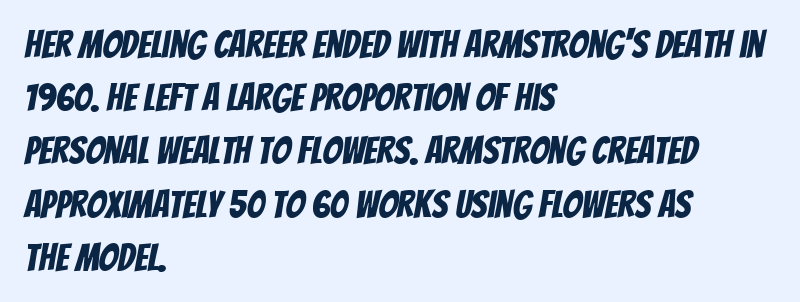
The rendering uses natural spacing where letterforms have individual widths. Default kerning and tracking; the words read as compact shapes. The gap between lines stays unmarked. The rendering shows plain stroke endings on the letterforms — a sans-serif design. Alignment: flush left. A typesetter would call this leading conventional body-copy spacing.
